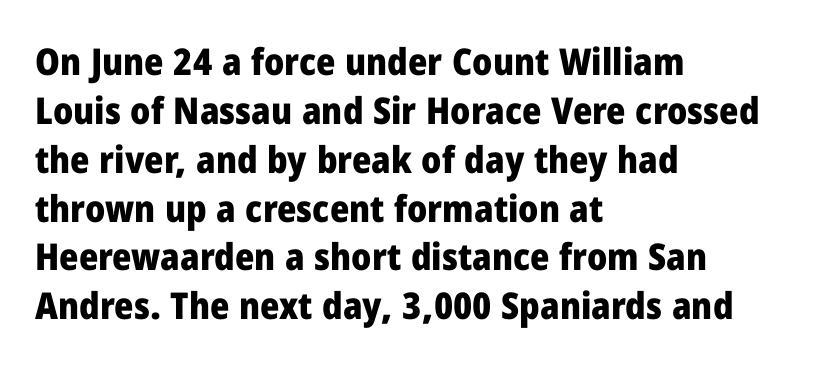
Q: Is the text bold? A: Yes.
Q: Is the text italic (slanted)? A: No, it is upright.
Q: Is the typeface a serif or a sans-serif typeface? A: Sans-serif.
Q: Is the text underlined? A: No.
Q: How is the paragraph aligned? A: Left-aligned.
Q: Is the spacing between letters normal or unusually wide? A: Normal.
Q: Is the spacing between lines tight, normal or loose? A: Normal.
Q: Width (condensed, normal, or wide)? A: Normal.
Q: Stroke contrast? A: Low.
Q: x-height? A: Medium.
Q: Monospaced? A: No.
